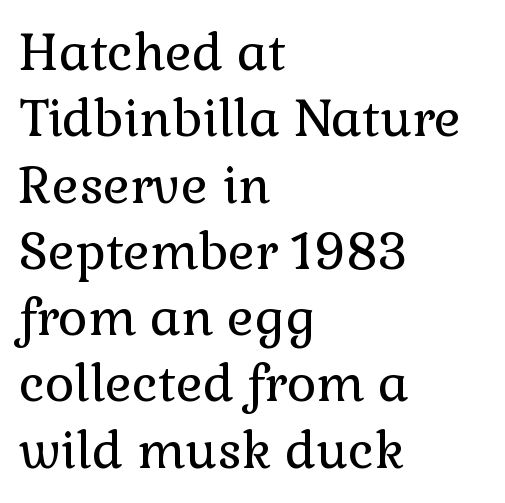
Letters rest on an invisible, unmarked baseline. Bold? No — there's no thickening of the strokes. The tracking reads as untouched default to a designer's eye. These lines sit exactly where default settings would place them.
